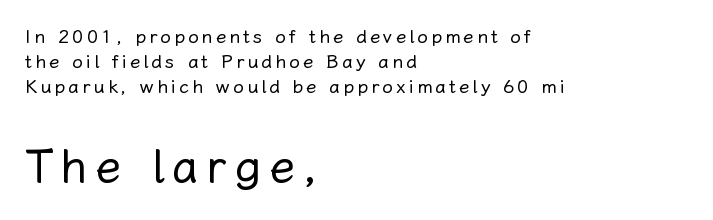
The image shows 47 px regular-weight type, upright; set left-aligned, normal line spacing (1.32x), not underlined; the second (bottom) block is 2.47x larger; low stroke contrast and a medium x-height.
